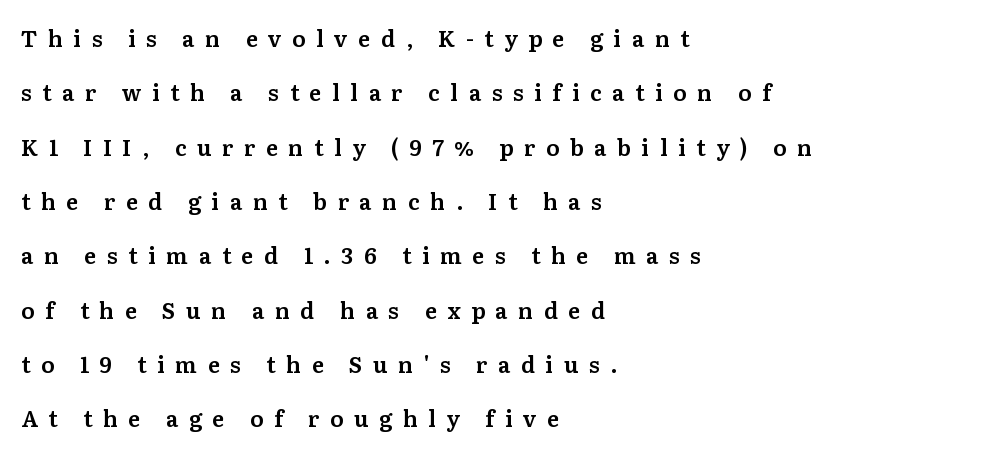
Reading down the block, your eye returns to a fixed left position each line. What stands out about the letter spacing? Its width — letters are far apart. Honestly, there is no underline to notice here at all. Quick note: not italic, upright. Vertical spacing — loose.
